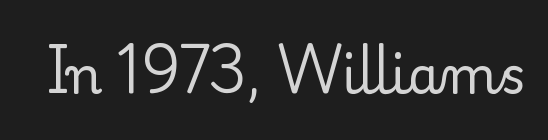
{"serif": "yes", "italic": "no", "bold": "no", "weight": "regular", "width": "normal", "stroke_contrast": "low", "x_height": "small", "monospaced": "no", "underline": "no", "letter_spacing": "normal", "letter_spacing_em": 0.0, "glyph_px": 51}
